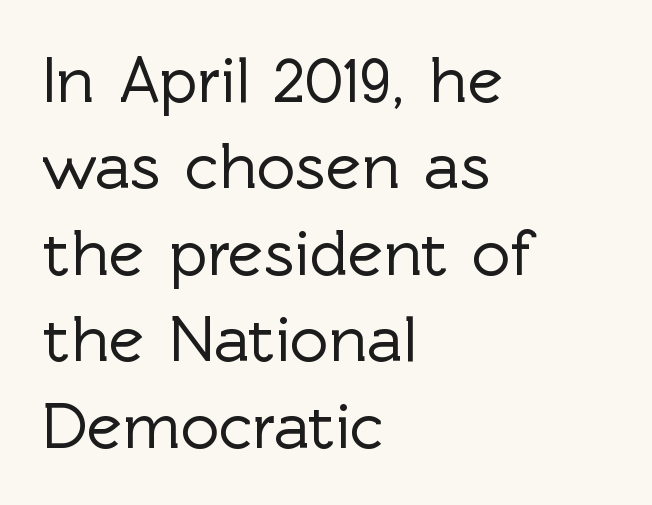
The image shows 67 px sans-serif type, upright; set left-aligned, normal line spacing (1.29x), normal letter spacing, not underlined; a medium x-height.
